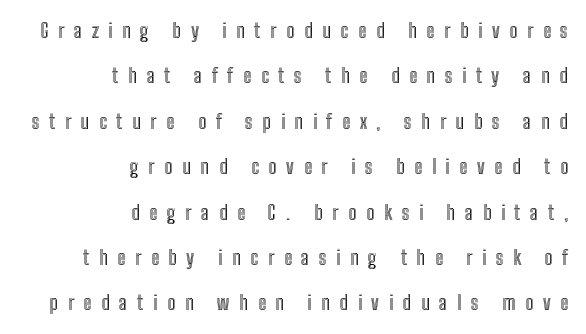
Leading: increased. There is plenty of visible air inserted between adjacent glyphs. In terms of posture, this sample is upright. If you drew a ruler down the right edge, every line would touch it. Glance below the letters and you will spot only blank space.
